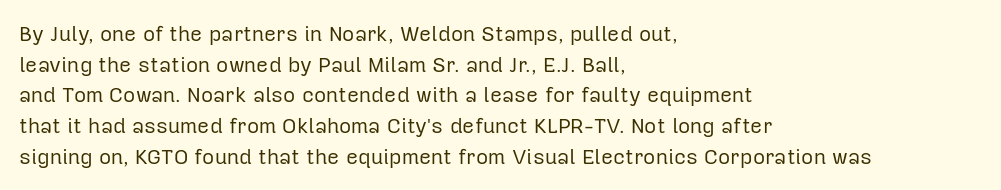
The image shows 21 px text type, upright; set left-aligned, normal line spacing (1.46x), normal letter spacing, not underlined.
